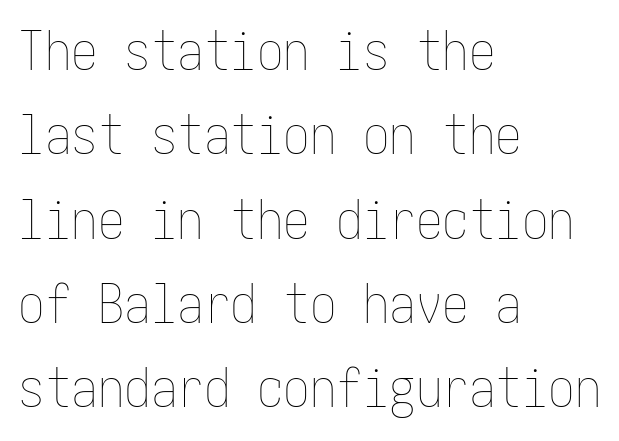
Honestly, the letter spacing is just normal — you wouldn't notice it. Upright lettering throughout. Nobody drew a line under any word here. No heavy texture on the line: the type isn't bold.
